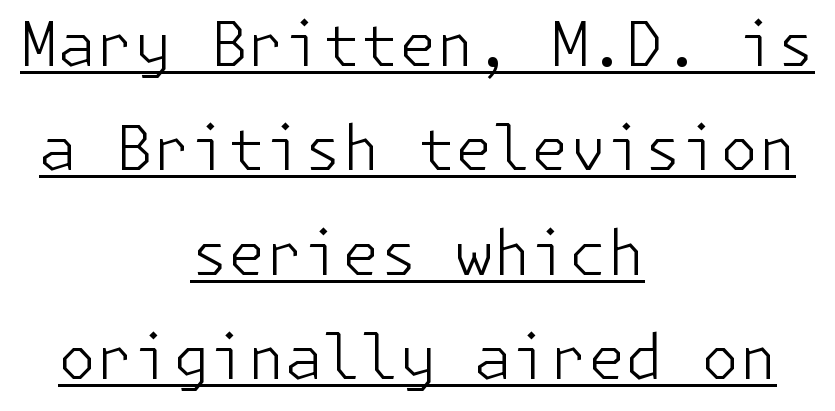
The line texture is even and compact thanks to regular tracking. The lettering is marked with a stroke running underneath it. In terms of letterform style, serifs are entirely absent. Weight: not bold — regular or lighter. If you folded the block vertically in half, each line would mirror itself in length. Upright lettering throughout.
